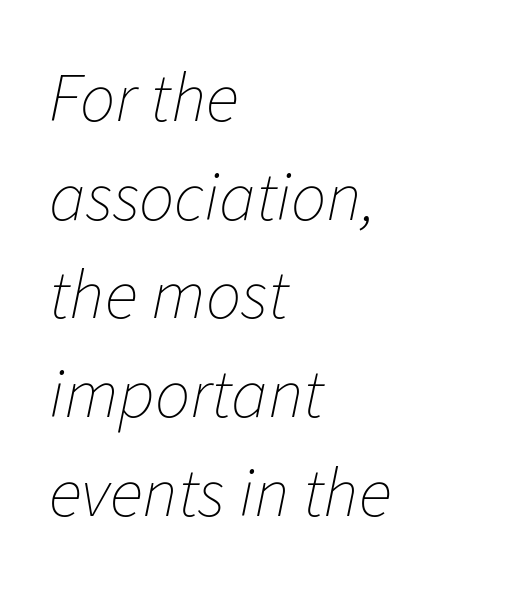
{"italic": "yes", "lean": "right", "slant_degrees": 11, "bold": "no", "weight": "thin", "width": "normal", "stroke_contrast": "low", "x_height": "medium", "monospaced": "no", "underline": "no", "align": "left", "line_spacing": "normal", "line_spacing_ratio": 1.41, "letter_spacing": "normal", "letter_spacing_em": 0.0, "glyph_px": 70}
